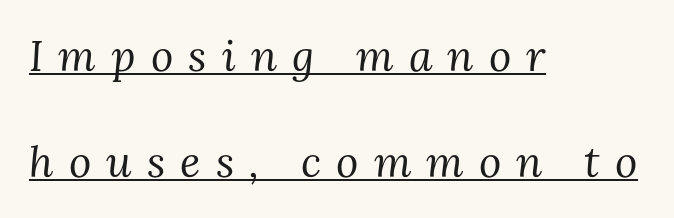
Words appear elongated and porous because spacing is wide. Emphasis is given by a line drawn under the lettering. Observe the serifs anchoring each vertical stroke in this sample. Line starts are locked; line ends wander. A light-to-regular cut is what we see here. Varying glyph widths throughout — classic text-font behaviour.
